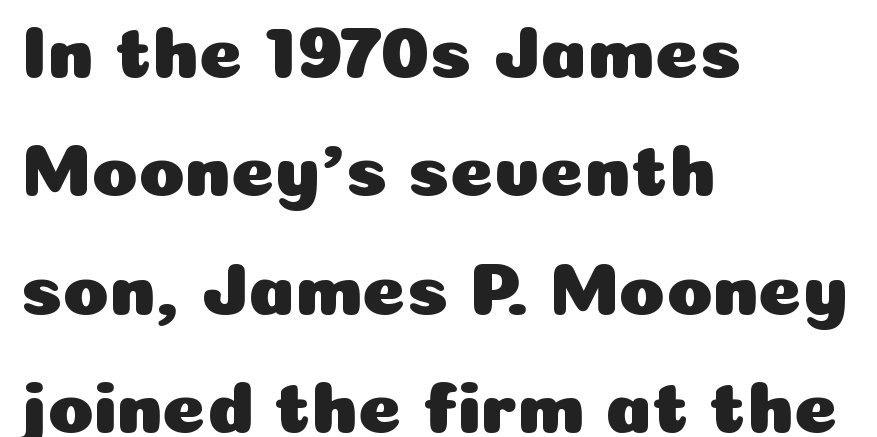
Q: Is the text italic (slanted)? A: No, it is upright.
Q: Is the typeface a serif or a sans-serif typeface? A: Sans-serif.
Q: Is the text underlined? A: No.
Q: How is the paragraph aligned? A: Left-aligned.
Q: Is the spacing between letters normal or unusually wide? A: Normal.
Q: Is the spacing between lines tight, normal or loose? A: Normal.
Q: Width (condensed, normal, or wide)? A: Normal.
Q: Stroke contrast? A: Low.
Q: x-height? A: Medium.
Q: Monospaced? A: No.
